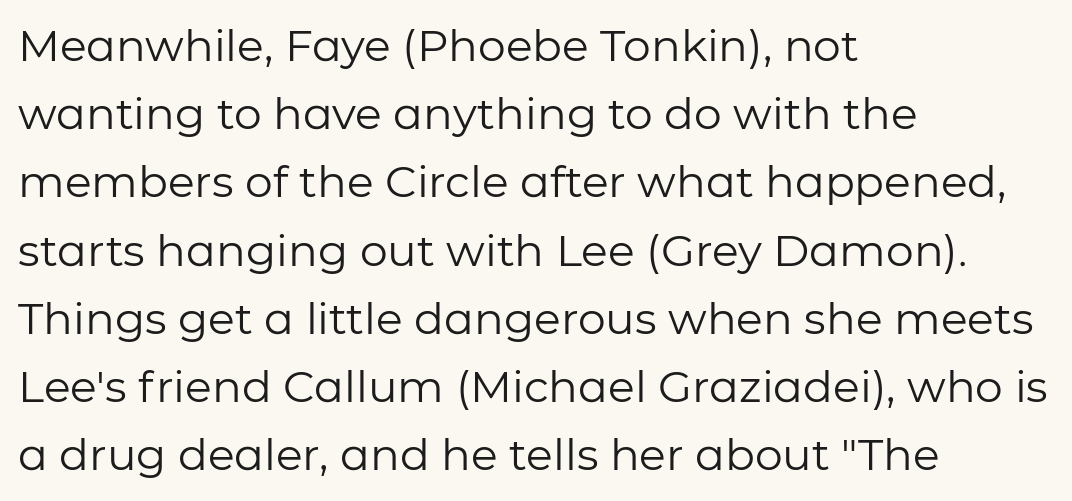
{"serif": "no", "italic": "no", "bold": "no", "weight": "regular", "width": "normal", "stroke_contrast": "low", "x_height": "medium", "monospaced": "no", "underline": "no", "align": "left", "line_spacing": "normal", "line_spacing_ratio": 1.55, "letter_spacing": "normal", "letter_spacing_em": 0.0, "glyph_px": 44}
